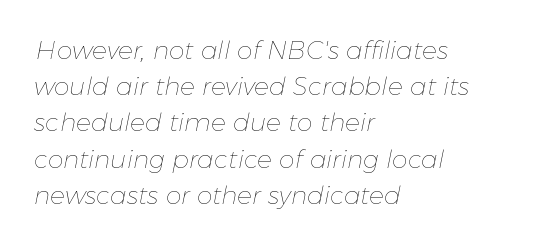
The type is set solid horizontally, with unmodified tracking. Horizontally, the lines are justified to the leading edge only. Just letters on the line, the space beneath them empty. Heft: none added — not bold.
